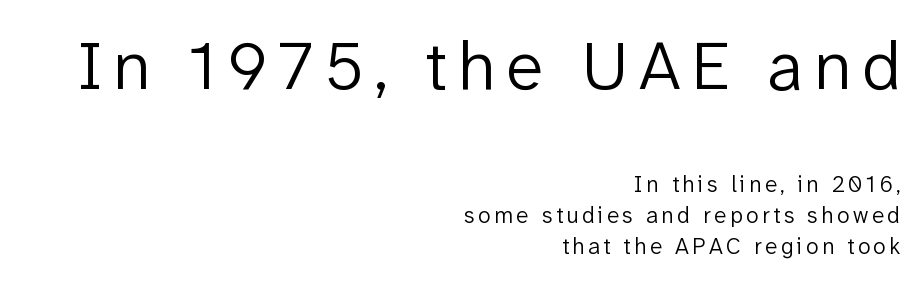
The image shows 69 px light sans-serif type, upright; set right-aligned, normal line spacing (1.35x), not underlined; the first (top) block is 3.0x larger; low stroke contrast and a medium x-height.
